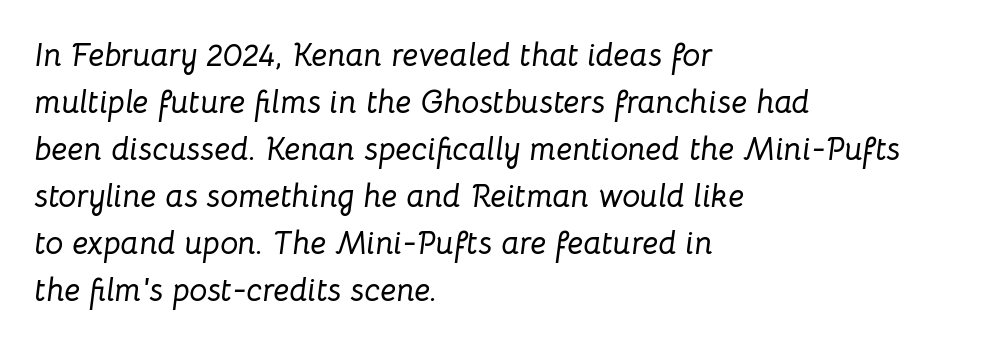
{"italic": "yes", "lean": "right", "slant_degrees": 8, "width": "normal", "stroke_contrast": "low", "x_height": "medium", "monospaced": "no", "underline": "no", "align": "left", "line_spacing": "normal", "line_spacing_ratio": 1.47, "letter_spacing": "normal", "letter_spacing_em": 0.0, "glyph_px": 32}
